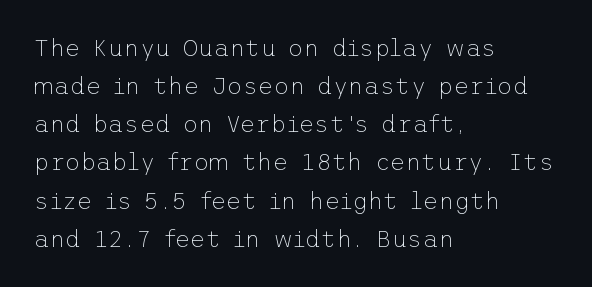
{"italic": "no", "bold": "no", "underline": "no", "align": "left", "line_spacing": "normal", "line_spacing_ratio": 1.59, "letter_spacing": "normal", "letter_spacing_em": 0.0, "glyph_px": 24}
